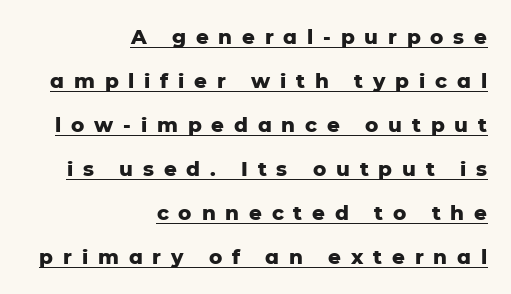
The image shows 20 px bold type, upright; set right-aligned, loose line spacing (2.2x), unusually wide letter spacing (+0.49 em), underlined.
